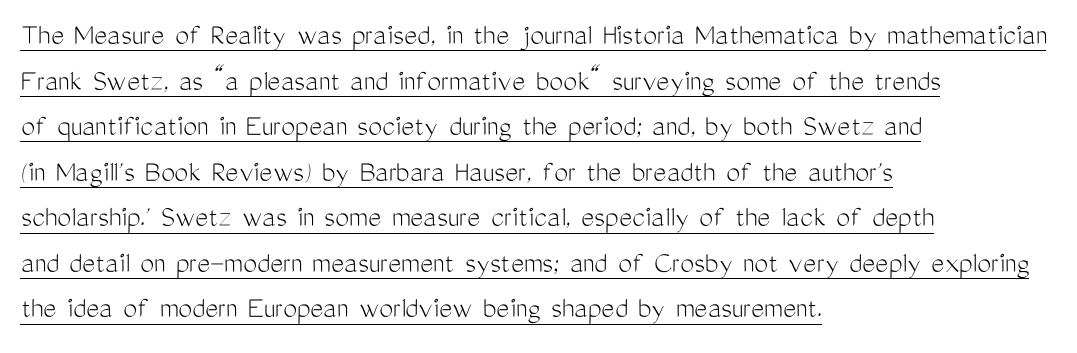
The image shows 31 px light, condensed sans-serif type, upright; set left-aligned, normal line spacing (1.47x), normal letter spacing, underlined; medium stroke contrast and a medium x-height.
